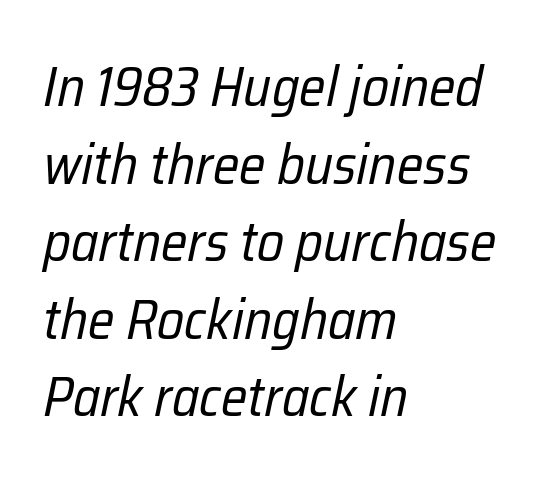
Nothing heavy about these letters — not bold at all. Looks like regular typesetting: each glyph gets only the width it needs. A classic flush-left, rag-right setting is used for this passage. Line spacing here is normal.
